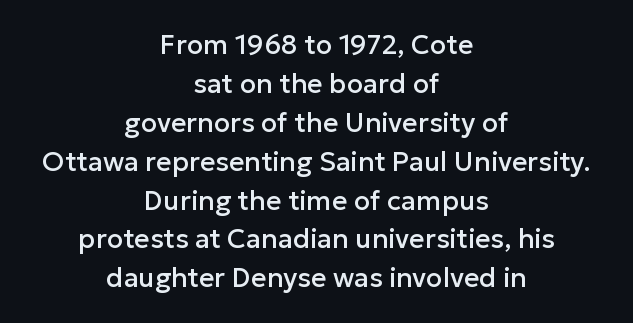
Q: Is the text italic (slanted)? A: No, it is upright.
Q: Is the text underlined? A: No.
Q: How is the paragraph aligned? A: Centered.
Q: Is the spacing between letters normal or unusually wide? A: Normal.
Q: Is the spacing between lines tight, normal or loose? A: Normal.
